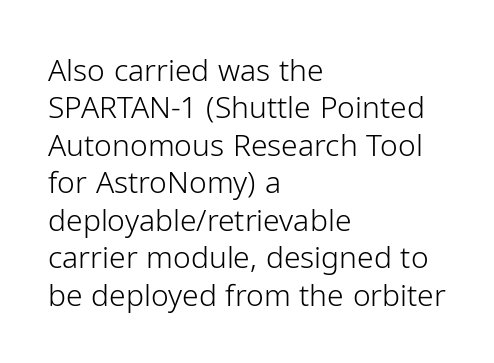
The image shows 30 px light sans-serif type, upright; set left-aligned, normal line spacing (1.25x), normal letter spacing, not underlined; low stroke contrast and a medium x-height.
